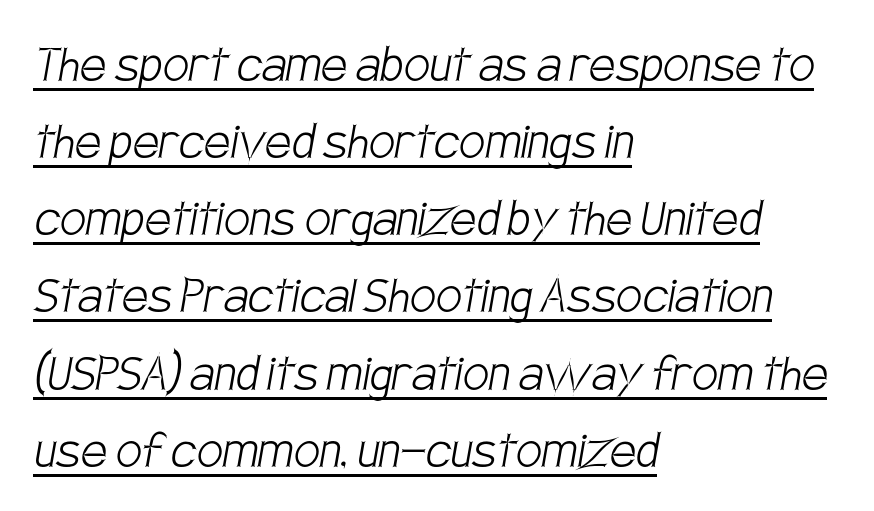
Whoever set this chose a conventional vertical rhythm. The passage shown is typed in a proportional face where columns would drift. Spacing between characters is what you'd get straight out of the box. Notice how the passage keeps a crisp vertical edge on the left only. Counters stay open thanks to moderate or lighter strokes. Classification — sans serif.
